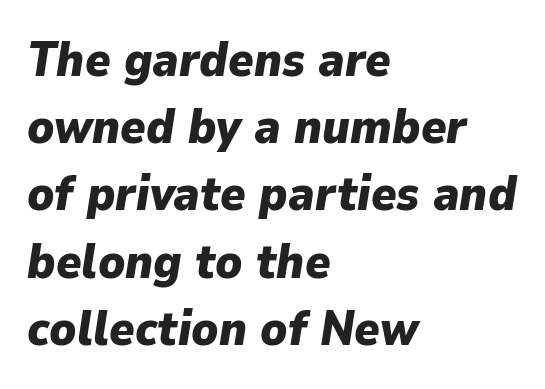
{"italic": "yes", "lean": "right", "slant_degrees": 9, "bold": "yes", "weight": "heavy", "width": "normal", "stroke_contrast": "low", "x_height": "medium", "monospaced": "no", "underline": "no", "align": "left", "line_spacing": "normal", "line_spacing_ratio": 1.4, "letter_spacing": "normal", "letter_spacing_em": 0.0, "glyph_px": 48}
